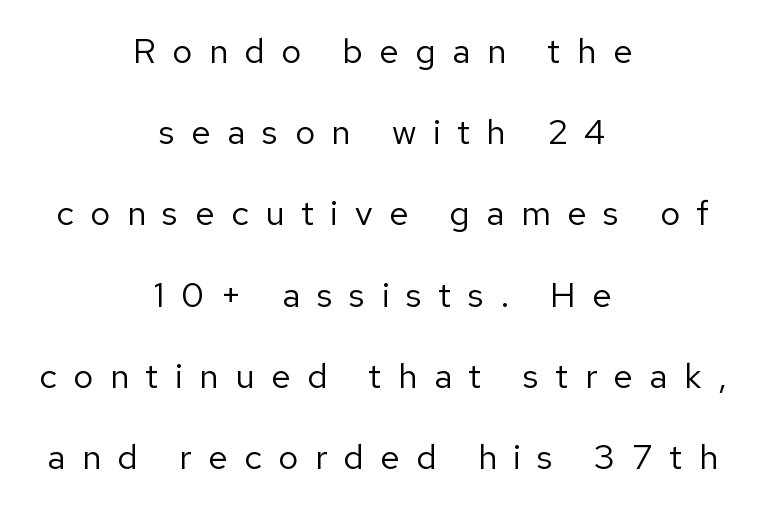
Q: Is the text bold? A: No.
Q: Is the text italic (slanted)? A: No, it is upright.
Q: Is the typeface a serif or a sans-serif typeface? A: Sans-serif.
Q: Is the text underlined? A: No.
Q: How is the paragraph aligned? A: Centered.
Q: Is the spacing between letters normal or unusually wide? A: Unusually wide.
Q: Is the spacing between lines tight, normal or loose? A: Loose.
Q: Width (condensed, normal, or wide)? A: Normal.
Q: Stroke contrast? A: Low.
Q: x-height? A: Medium.
Q: Monospaced? A: No.
